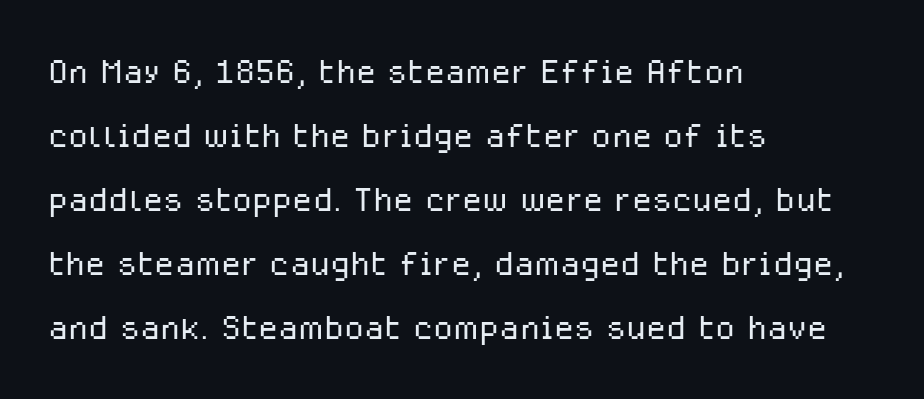
{"serif": "no", "italic": "no", "bold": "no", "weight": "light", "width": "normal", "stroke_contrast": "low", "x_height": "medium", "monospaced": "no", "underline": "no", "align": "left", "line_spacing": "normal", "line_spacing_ratio": 1.39, "letter_spacing": "normal", "letter_spacing_em": 0.0, "glyph_px": 46}
